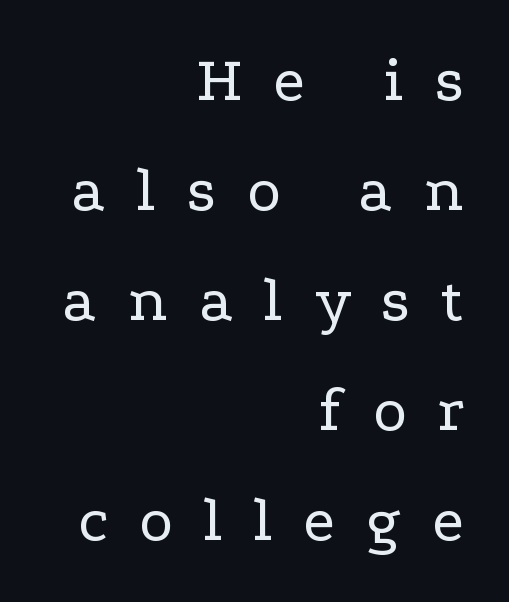
The image shows 64 px regular-weight, wide serif type, upright; set right-aligned, line spacing 1.72x, unusually wide letter spacing (+0.49 em), not underlined; low stroke contrast and a medium x-height.
